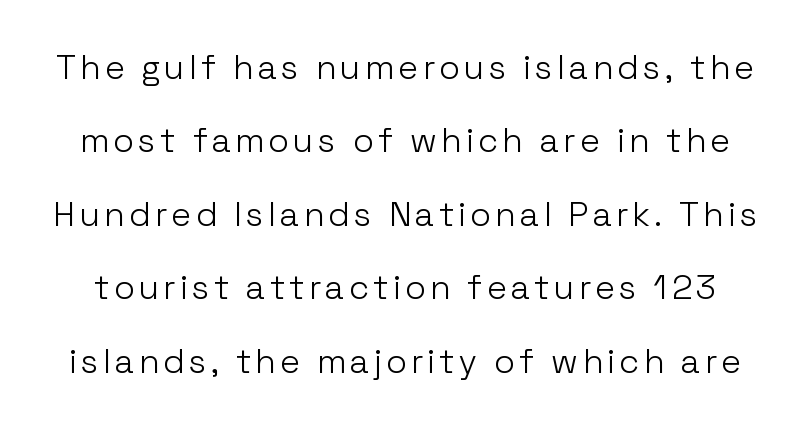
{"serif": "no", "italic": "no", "bold": "no", "weight": "light", "width": "normal", "stroke_contrast": "low", "x_height": "medium", "monospaced": "no", "underline": "no", "line_spacing": "loose", "line_spacing_ratio": 2.16, "glyph_px": 34}
